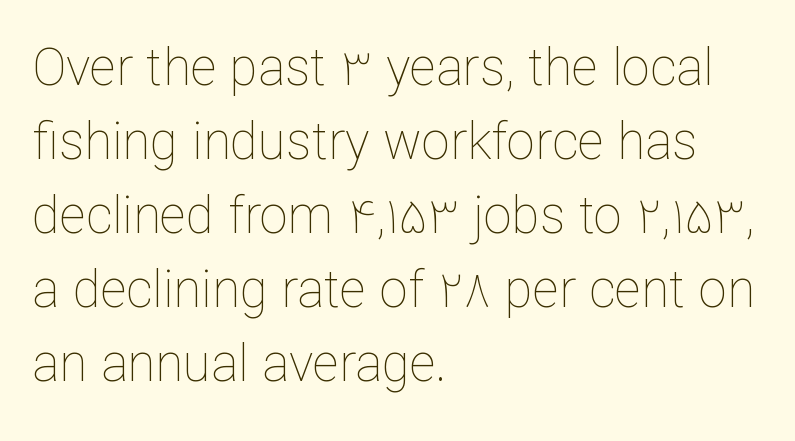
The image shows 51 px thin type, upright; set left-aligned, normal line spacing (1.45x), normal letter spacing, not underlined; low stroke contrast and a medium x-height.
